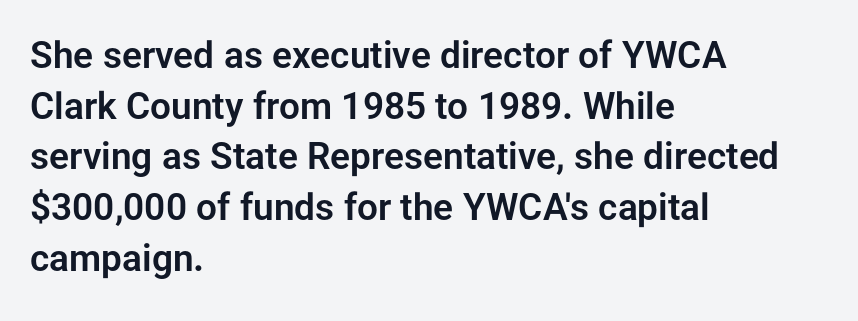
{"serif": "no", "italic": "no", "width": "normal", "stroke_contrast": "low", "x_height": "medium", "monospaced": "no", "underline": "no", "align": "left", "line_spacing": "normal", "line_spacing_ratio": 1.37, "letter_spacing": "normal", "letter_spacing_em": 0.0, "glyph_px": 37}
